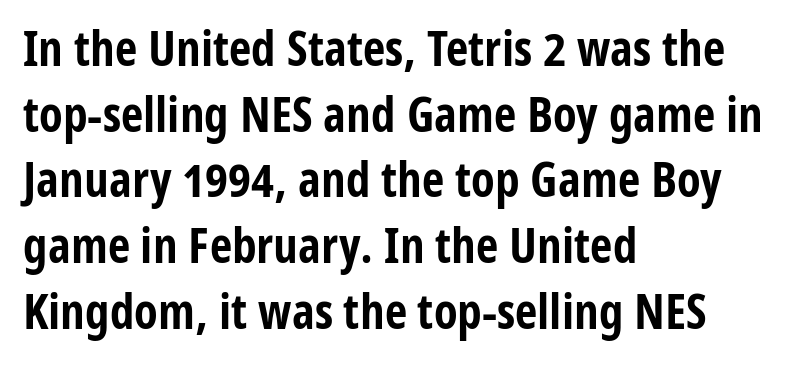
Normally led — the rows are evenly, conventionally spaced. Look at the bottom of the vertical strokes: they stop flat, with no serifs. Horizontally, the lines are justified to the leading edge only. This sample uses an upright cut, with every glyph sitting square on the baseline. This rendering features lettering with no underline. The gaps between neighbouring characters are ordinary and unremarkable.
